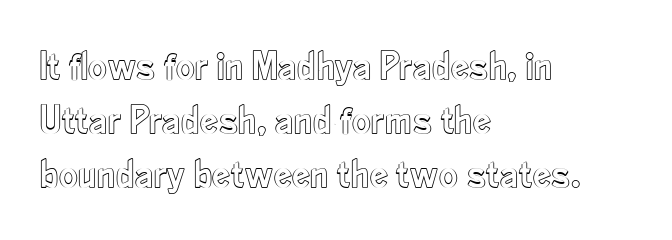
{"italic": "no", "width": "condensed", "x_height": "small", "monospaced": "no", "underline": "no", "align": "left", "line_spacing": "normal", "line_spacing_ratio": 1.32, "letter_spacing": "normal", "letter_spacing_em": 0.0, "glyph_px": 41}
